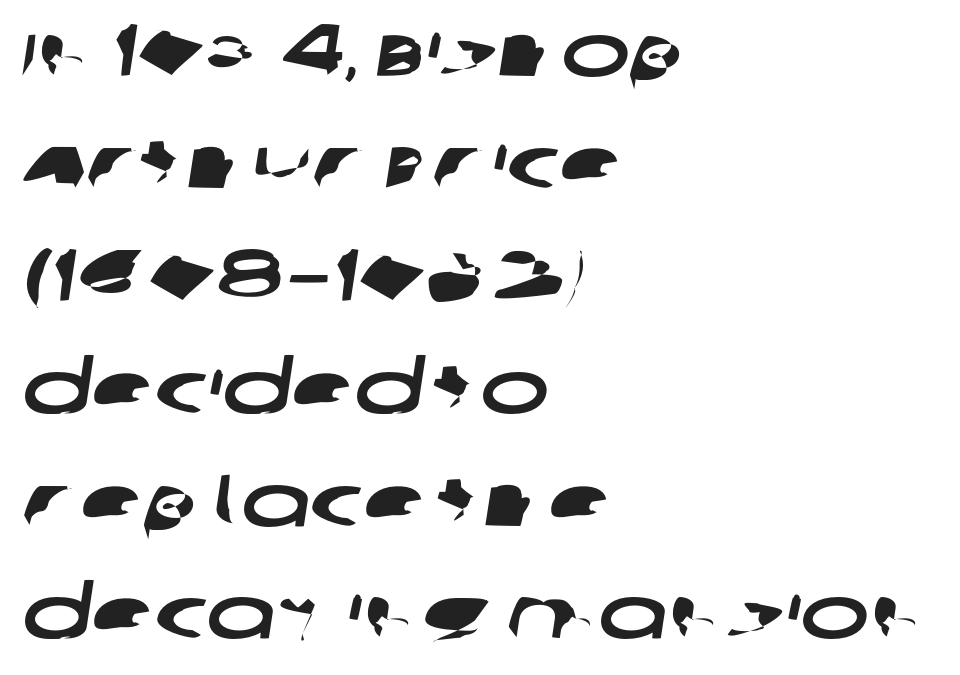
A typesetter would call this proportional, since set widths differ per character. The paragraph shown leans on its left margin. The horizontal fit of the characters is conventional and even. Words float on clear page, feet unadorned. One glance says typical: line gaps are just what's usual.
